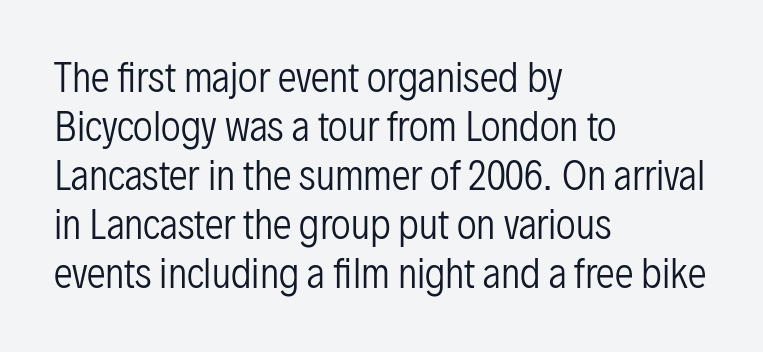
{"serif": "no", "italic": "no", "bold": "no", "weight": "regular", "width": "condensed", "stroke_contrast": "low", "x_height": "medium", "monospaced": "no", "underline": "no", "align": "left", "line_spacing": "normal", "line_spacing_ratio": 1.29, "letter_spacing": "normal", "letter_spacing_em": 0.0, "glyph_px": 38}
